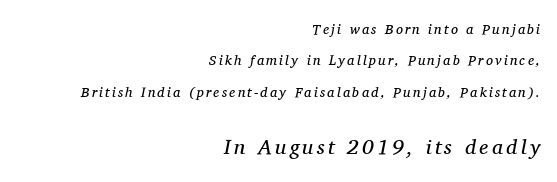
Q: Is the text bold? A: No.
Q: Is the text italic (slanted)? A: Yes, it leans right by about 11 degrees.
Q: Is the text underlined? A: No.
Q: How is the paragraph aligned? A: Right-aligned.
Q: Is the spacing between lines tight, normal or loose? A: Loose.
Q: Which block of text is set in a larger size, the first (top) or the second (bottom)? A: The second (bottom) one.
